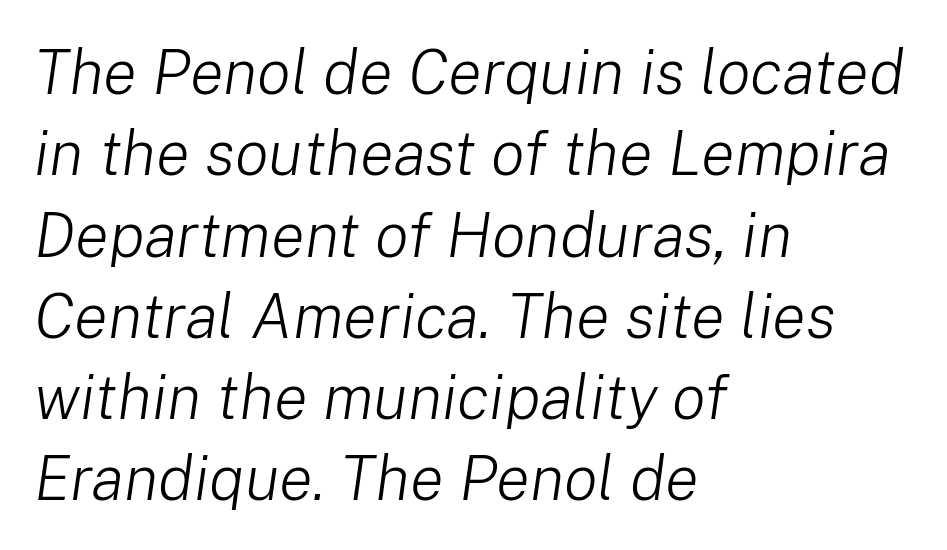
Bare-footed words on every line. Bold? No — there's no thickening of the strokes. The letters advance in unequal steps, a hallmark of proportional type. Rendered with sloped, italic letterforms. Each new line begins a customary step beneath the previous one. These lines keep a tight, regular rhythm from letter to letter.
